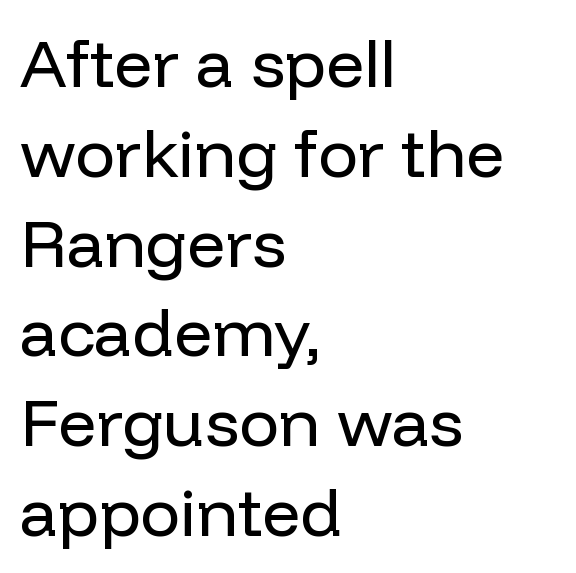
Q: Is the text bold? A: No.
Q: Is the text italic (slanted)? A: No, it is upright.
Q: Is the typeface a serif or a sans-serif typeface? A: Sans-serif.
Q: Is the text underlined? A: No.
Q: How is the paragraph aligned? A: Left-aligned.
Q: Is the spacing between letters normal or unusually wide? A: Normal.
Q: Is the spacing between lines tight, normal or loose? A: Normal.
Q: Width (condensed, normal, or wide)? A: Normal.
Q: Stroke contrast? A: Low.
Q: x-height? A: Medium.
Q: Monospaced? A: No.
